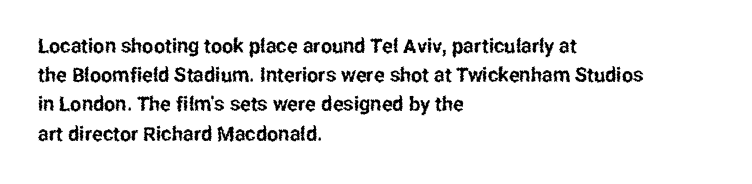
{"italic": "no", "underline": "no", "align": "left", "line_spacing": "normal", "line_spacing_ratio": 1.46, "letter_spacing": "normal", "letter_spacing_em": 0.0, "glyph_px": 20}
